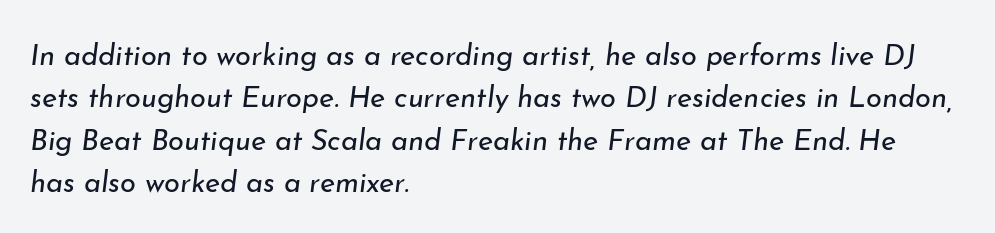
The image shows 29 px regular-weight type, italic (leaning right); set left-aligned, normal line spacing (1.46x), normal letter spacing, not underlined; low stroke contrast and a small x-height.
